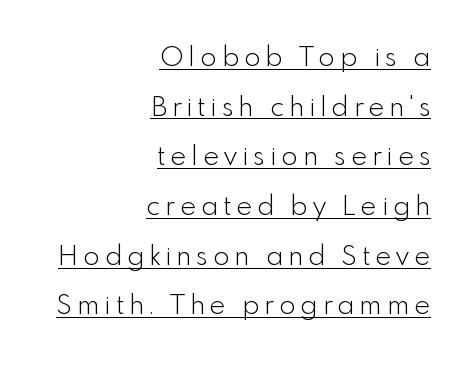
The letterforms sit at book weight or below. Leftover space on each line is placed entirely before the opening word. Honestly, the underline is the first thing you notice here. Posture: upright roman.
